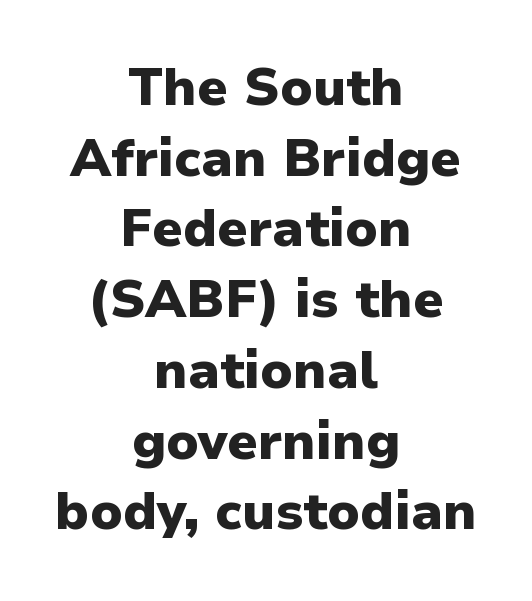
{"serif": "no", "italic": "no", "bold": "yes", "weight": "heavy", "width": "normal", "stroke_contrast": "low", "x_height": "medium", "monospaced": "no", "underline": "no", "align": "center", "line_spacing": "normal", "line_spacing_ratio": 1.36, "letter_spacing": "normal", "letter_spacing_em": 0.0, "glyph_px": 52}
